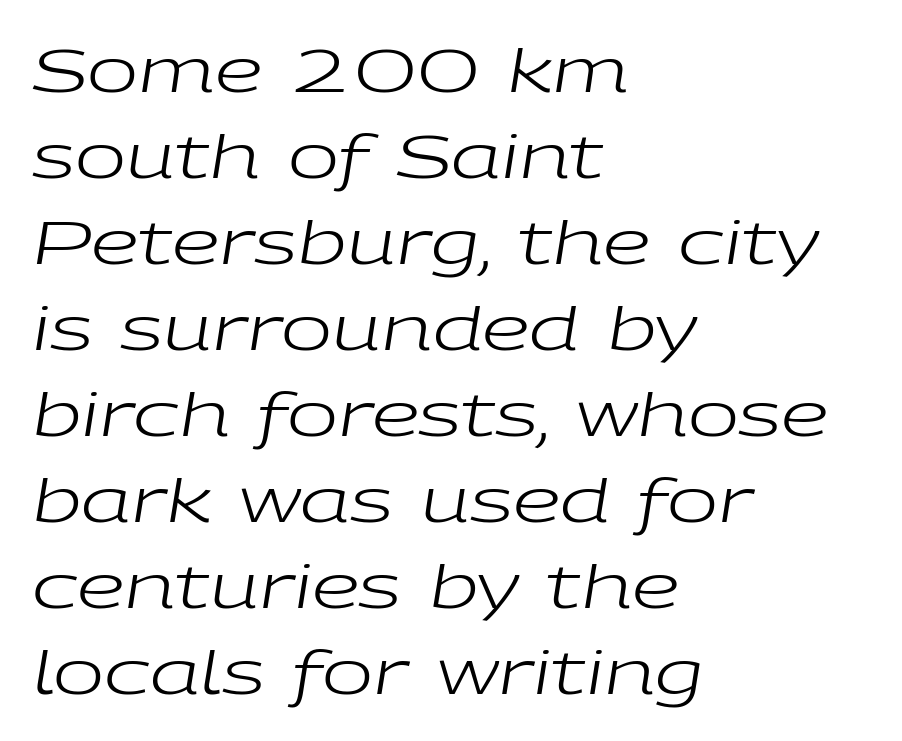
The image shows 61 px regular-weight, wide type, italic (leaning right); set left-aligned, normal line spacing (1.41x), normal letter spacing, not underlined; low stroke contrast and a medium x-height.
